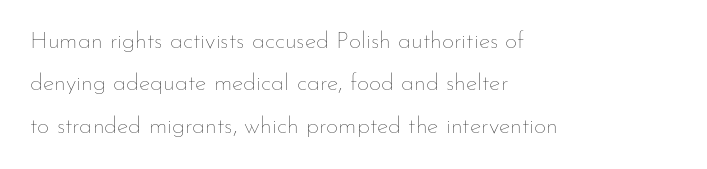
{"italic": "no", "bold": "no", "underline": "no", "align": "left", "line_spacing_ratio": 1.77, "letter_spacing": "normal", "letter_spacing_em": 0.0, "glyph_px": 24}
